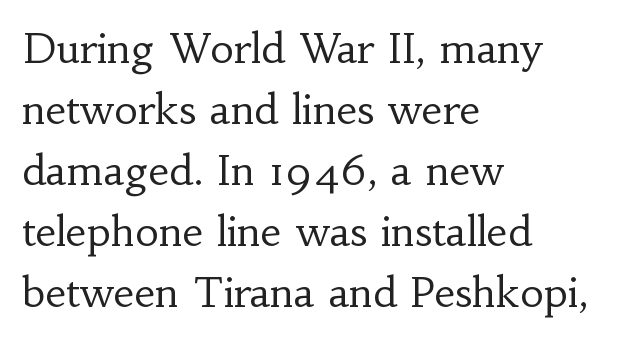
The image shows 41 px regular-weight serif type, upright; set left-aligned, normal line spacing (1.49x), normal letter spacing, not underlined; low stroke contrast and a small x-height.
